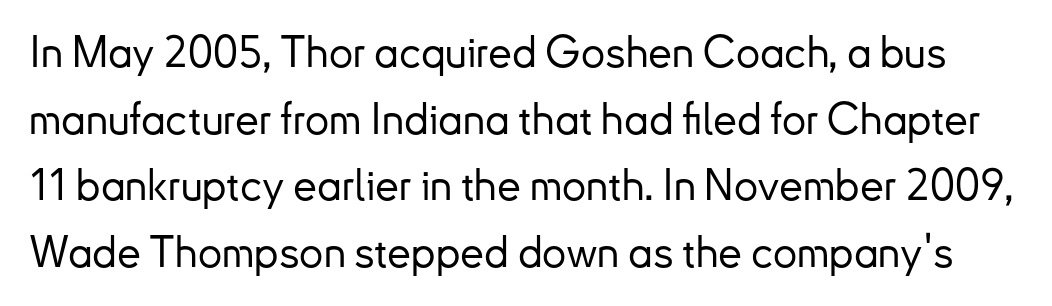
The image shows 43 px sans-serif type, upright; set normal line spacing (1.55x), normal letter spacing, not underlined; low stroke contrast and a small x-height.
